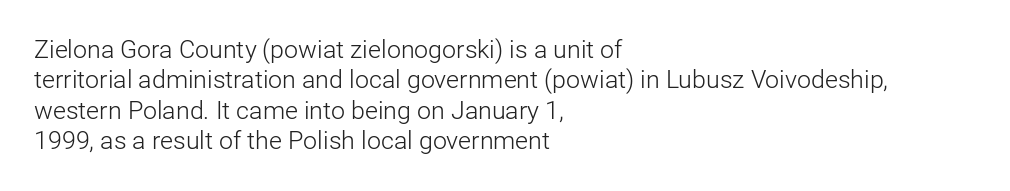
The image shows 25 px text type, upright; set left-aligned, line spacing 1.22x, normal letter spacing, not underlined.
